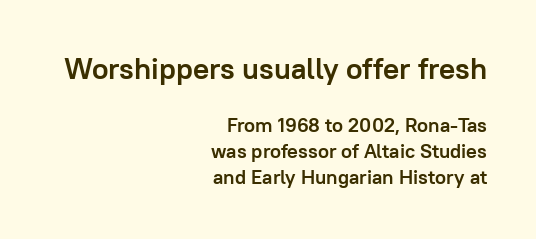
The image shows 30 px semibold sans-serif type, upright; set right-aligned, normal line spacing (1.3x), normal letter spacing, not underlined; the first (top) block is 1.5x larger; low stroke contrast and a medium x-height.
